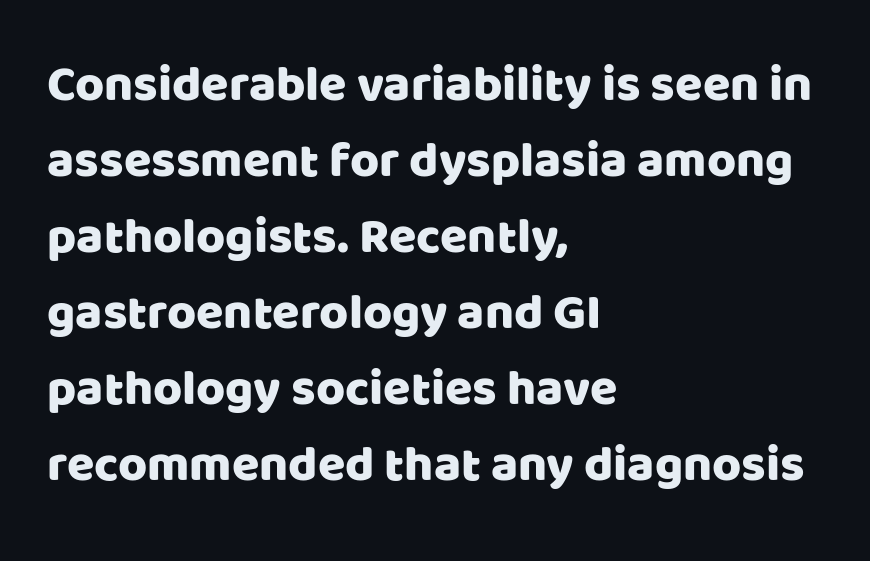
Posture: straight, roman, zero tilt. Alignment: flush left. Letterform terminals end flat and unadorned throughout the passage. The rendering uses a moderate line-height, typical for paragraphs.
